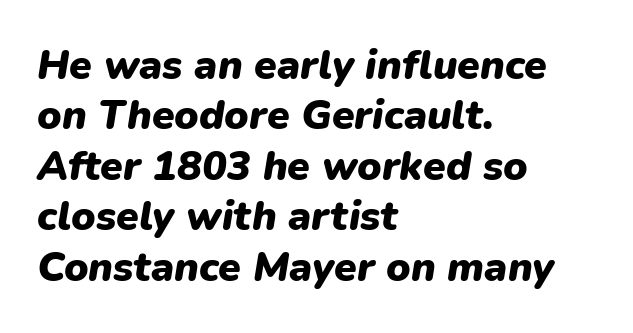
A typesetter would call this proportional, since set widths differ per character. Slanted lettering throughout. Short and long lines alike share a common starting point at left. Is the type bold? Yes — the strokes are clearly thick and heavy. The zone under the glyphs is completely vacant.
